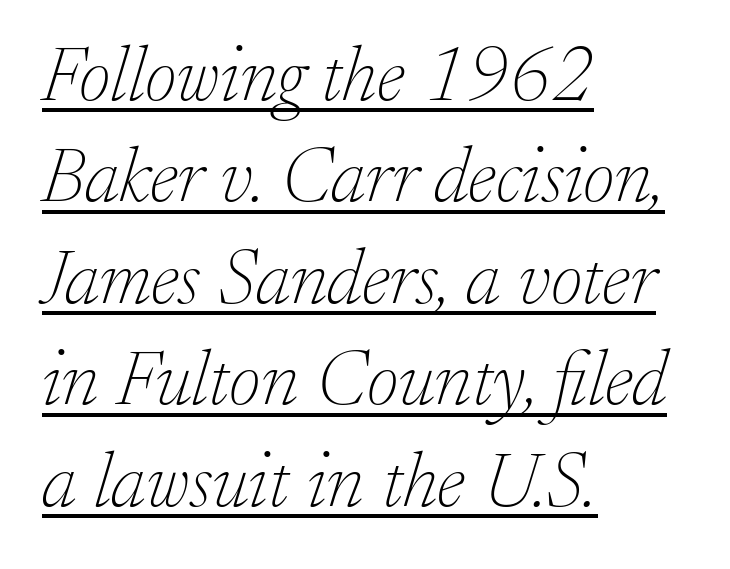
The whole block is typeset with a tilt. Is the block centered? No — it sits flush against the left margin. The block of text has a typical density, with ordinary space between rows. You could call the tracking neutral — neither tight nor loose.
